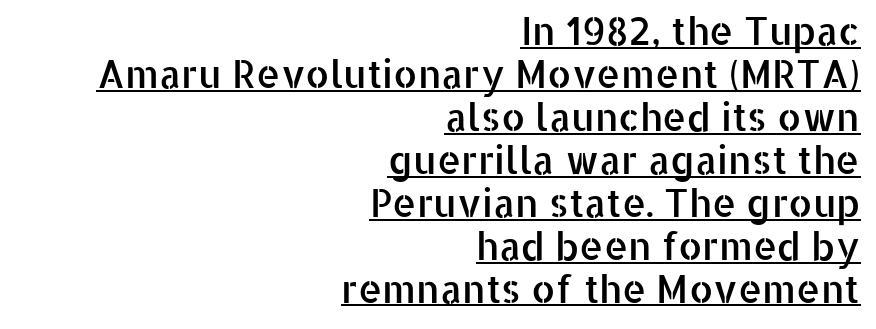
Q: Is the text italic (slanted)? A: No, it is upright.
Q: Is the typeface a serif or a sans-serif typeface? A: Sans-serif.
Q: Is the text underlined? A: Yes.
Q: How is the paragraph aligned? A: Right-aligned.
Q: Is the spacing between letters normal or unusually wide? A: Normal.
Q: Is the spacing between lines tight, normal or loose? A: Tight.
Q: Width (condensed, normal, or wide)? A: Normal.
Q: Stroke contrast? A: Low.
Q: x-height? A: Medium.
Q: Monospaced? A: No.
